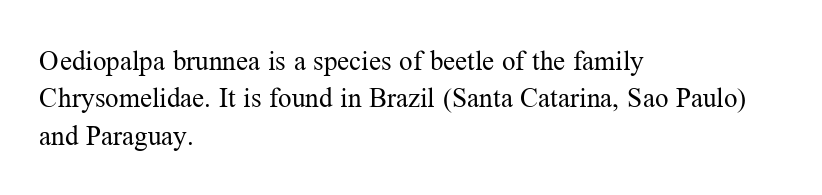
Interline gaps are of average width in this sample. Inter-character spacing is left at the font's built-in metrics. If you drew a line through each stem, it would be perfectly vertical. Words float on clear page, feet unadorned. Each line starts at the same left margin while the right side varies.
